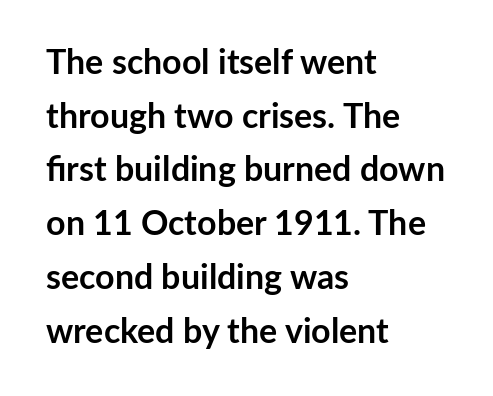
The image shows 34 px semibold sans-serif type, upright; set left-aligned, normal line spacing (1.58x), normal letter spacing, not underlined; low stroke contrast and a medium x-height.
